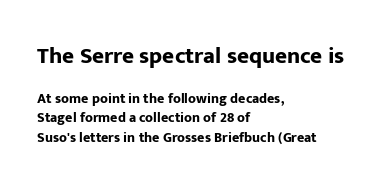
{"italic": "no", "bold": "yes", "underline": "no", "align": "left", "line_spacing": "normal", "line_spacing_ratio": 1.38, "letter_spacing": "normal", "letter_spacing_em": 0.0, "larger_block": "first", "size_ratio": 1.64, "glyph_px": 23}
